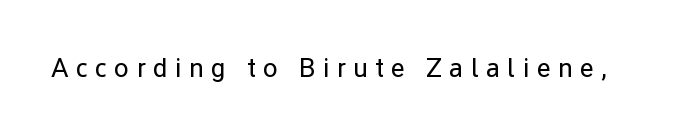
The image shows 27 px text type, upright; set unusually wide letter spacing (+0.27 em), not underlined.
